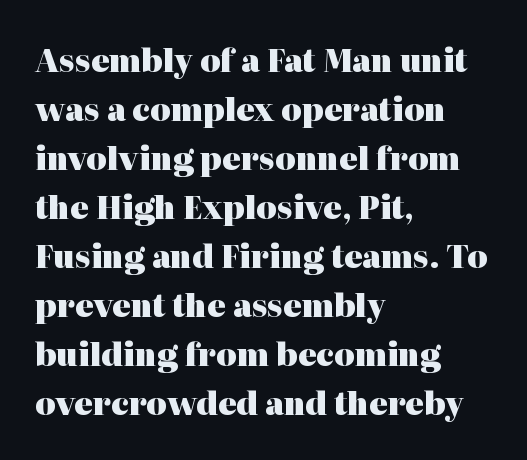
Q: Is the text bold? A: Yes.
Q: Is the text italic (slanted)? A: No, it is upright.
Q: Is the typeface a serif or a sans-serif typeface? A: Serif.
Q: Is the text underlined? A: No.
Q: How is the paragraph aligned? A: Left-aligned.
Q: Is the spacing between letters normal or unusually wide? A: Normal.
Q: Is the spacing between lines tight, normal or loose? A: Normal.
Q: Width (condensed, normal, or wide)? A: Normal.
Q: Stroke contrast? A: High.
Q: x-height? A: Medium.
Q: Monospaced? A: No.
